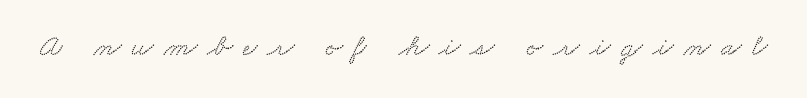
{"serif": "yes", "width": "wide", "stroke_contrast": "low", "x_height": "small", "monospaced": "no", "underline": "no", "letter_spacing": "wide", "letter_spacing_em": 0.32, "glyph_px": 31}
